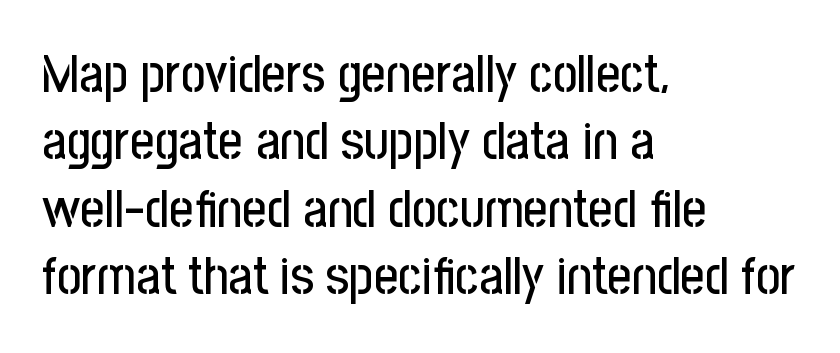
The image shows 53 px condensed sans-serif type, upright; set left-aligned, normal line spacing (1.27x), normal letter spacing, not underlined; low stroke contrast and a medium x-height.
